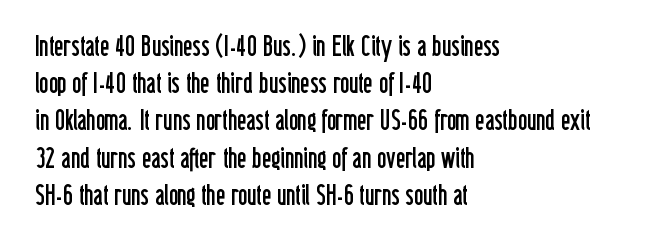
The rendering keeps characters at their native spacing. The rag falls on the right side of this text block. This rendering employs a face without finishing strokes, i.e., a sans-serif. Rule under the text: the space is simply empty.
